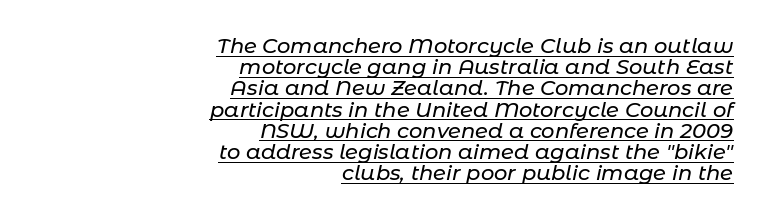
Q: Is the text italic (slanted)? A: Yes, it leans right by about 11 degrees.
Q: Is the text underlined? A: Yes.
Q: How is the paragraph aligned? A: Right-aligned.
Q: Is the spacing between letters normal or unusually wide? A: Normal.
Q: Is the spacing between lines tight, normal or loose? A: Tight.
